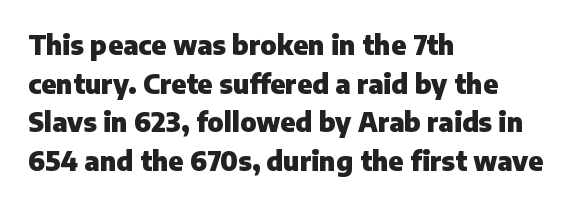
{"italic": "no", "bold": "yes", "underline": "no", "align": "left", "line_spacing": "normal", "line_spacing_ratio": 1.49, "letter_spacing": "normal", "letter_spacing_em": 0.0, "glyph_px": 26}
